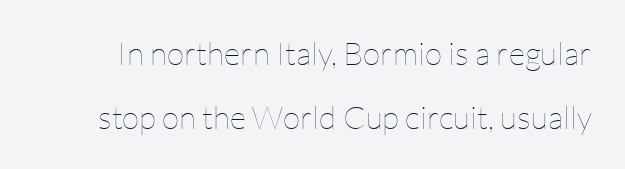
The image shows 32 px thin type, upright; set loose line spacing (1.99x), normal letter spacing, not underlined; low stroke contrast and a medium x-height.
